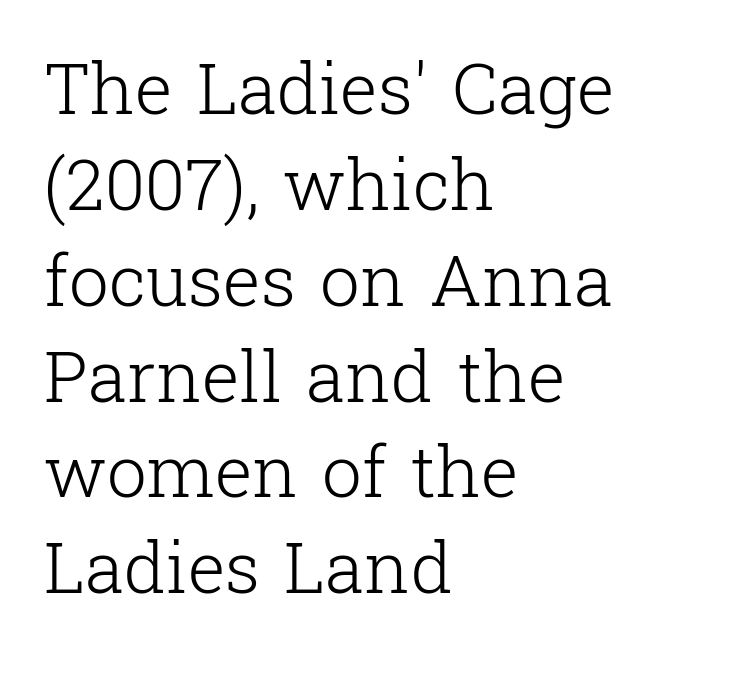
Q: Is the text bold? A: No.
Q: Is the text italic (slanted)? A: No, it is upright.
Q: Is the typeface a serif or a sans-serif typeface? A: Serif.
Q: Is the text underlined? A: No.
Q: How is the paragraph aligned? A: Left-aligned.
Q: Is the spacing between letters normal or unusually wide? A: Normal.
Q: Is the spacing between lines tight, normal or loose? A: Normal.
Q: Width (condensed, normal, or wide)? A: Normal.
Q: Stroke contrast? A: Low.
Q: x-height? A: Medium.
Q: Monospaced? A: No.
